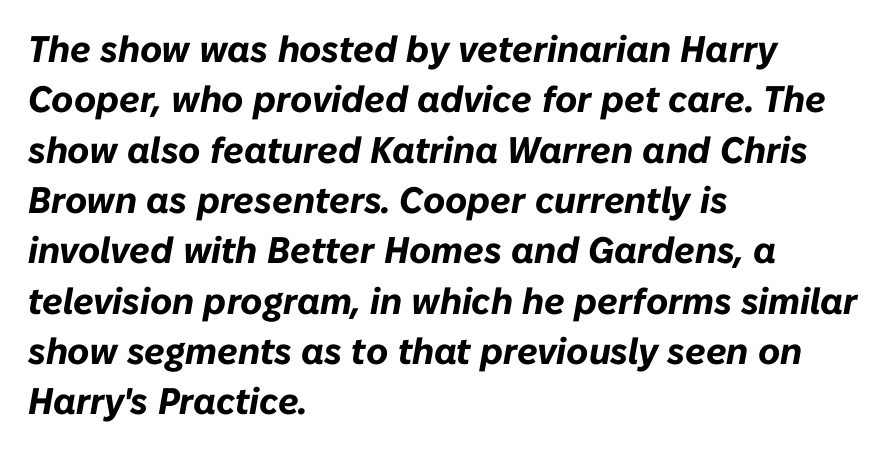
Looks like regular typesetting: each glyph gets only the width it needs. Weight check: bold — yes, fully. The horizontal fit of the characters is conventional and even. Anything drawn beneath the words? Only blank space.
